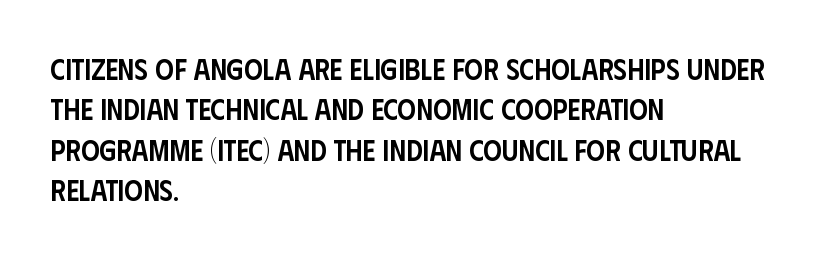
Is the letter spacing exaggerated? No — it looks like the ordinary default. Typesetter's note: demi weight, one step under bold. These lines are rendered in a variable-pitch font. Nothing sits at the stroke ends, so this counts as sans-serif. The vertical gap from one line to the next is medium.
